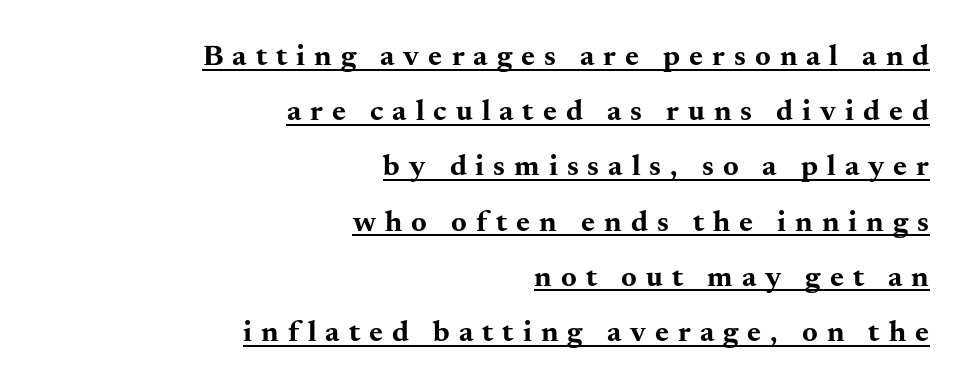
Here the designer chose a conventional face with non-uniform glyph widths. When letters stand straight like this, we call the style roman or upright. In designer terms, the underline attribute is active on this setting. Short note: letters widely spaced.
